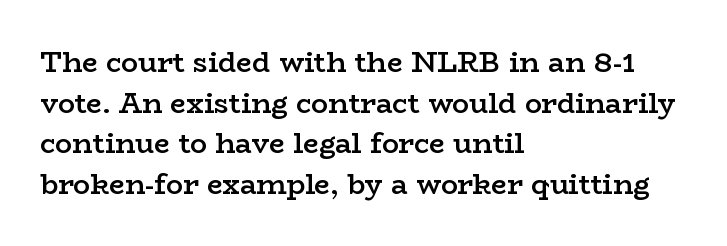
Leading: standard. Lines of text with bare space underneath. Inter-character spacing is left at the font's built-in metrics. The rendering uses natural spacing where letterforms have individual widths. The glyphs have the mass of a demibold cut, below bold.
